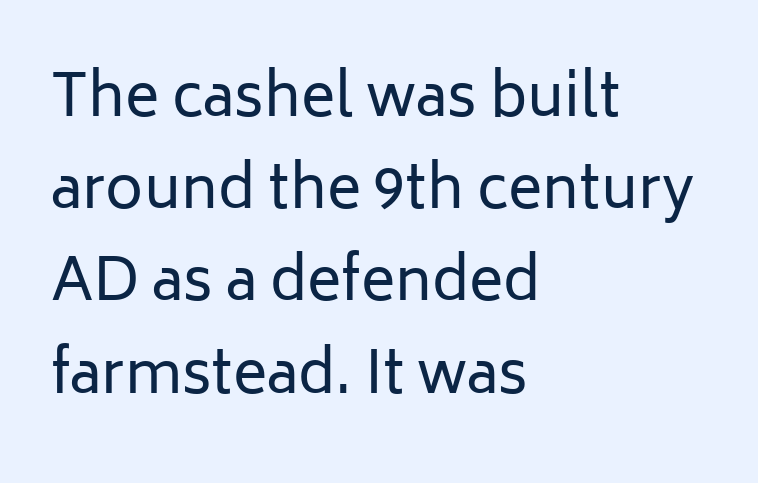
The image shows 58 px regular-weight sans-serif type, upright; set left-aligned, normal line spacing (1.59x), normal letter spacing, not underlined; low stroke contrast and a medium x-height.
